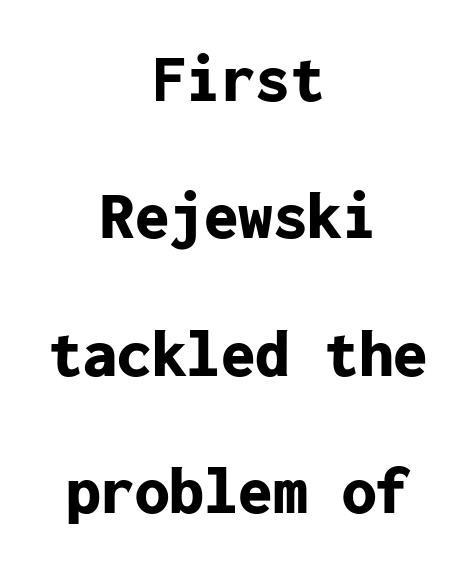
{"serif": "no", "italic": "no", "bold": "yes", "weight": "bold", "width": "normal", "stroke_contrast": "low", "x_height": "medium", "monospaced": "yes", "underline": "no", "align": "center", "line_spacing": "loose", "line_spacing_ratio": 1.99, "letter_spacing": "normal", "letter_spacing_em": 0.0, "glyph_px": 69}
